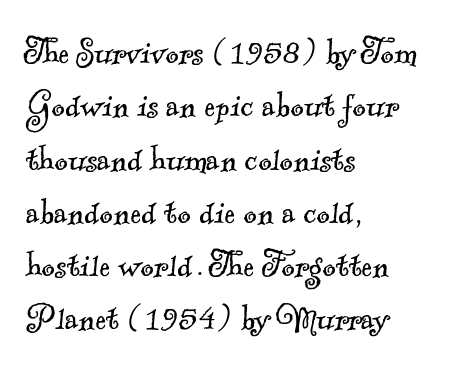
The paragraph shown leans on its left margin. In terms of leading, this rendering sits right in the middle. Unlike a clean sans, this face finishes its strokes with serifs. Has an underline been added? It has not.
